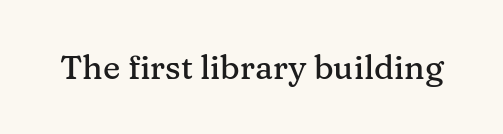
{"serif": "yes", "italic": "no", "width": "normal", "stroke_contrast": "medium", "x_height": "medium", "monospaced": "no", "underline": "no", "letter_spacing": "normal", "letter_spacing_em": 0.0, "glyph_px": 33}
